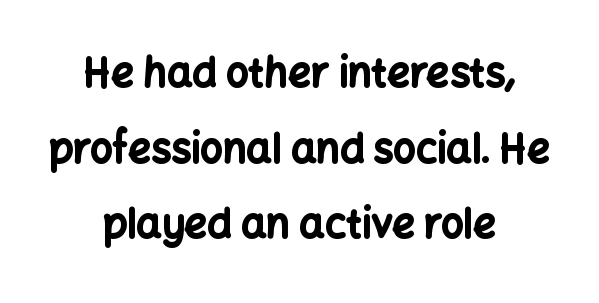
{"serif": "no", "italic": "no", "bold": "yes", "weight": "bold", "width": "normal", "stroke_contrast": "low", "x_height": "medium", "monospaced": "no", "underline": "no", "align": "center", "line_spacing_ratio": 1.89, "letter_spacing": "normal", "letter_spacing_em": 0.0, "glyph_px": 40}
